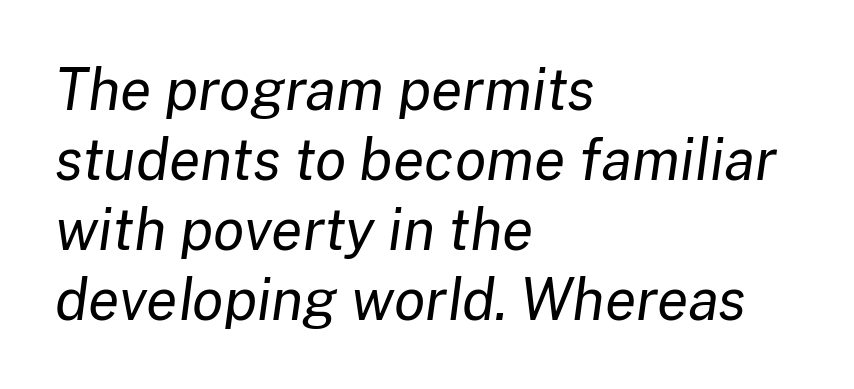
{"italic": "yes", "lean": "right", "slant_degrees": 8, "bold": "no", "weight": "regular", "width": "normal", "stroke_contrast": "low", "x_height": "medium", "monospaced": "no", "underline": "no", "align": "left", "line_spacing_ratio": 1.23, "letter_spacing": "normal", "letter_spacing_em": 0.0, "glyph_px": 57}
